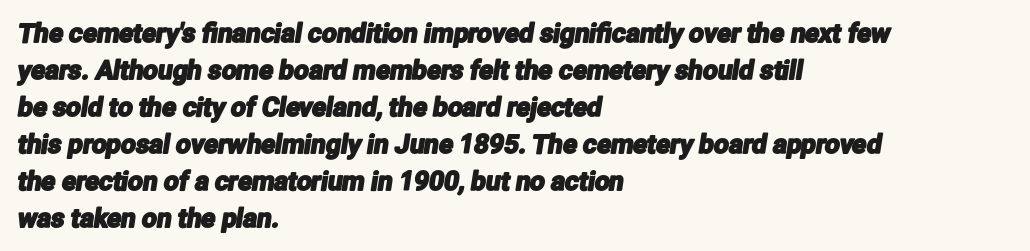
Honestly, the row spacing looks completely unremarkable. Every row of glyphs begins at an identical x-position on the left. The strip under each line holds only bare page. Here the glyphs are tracked normally, forming tight word shapes.
